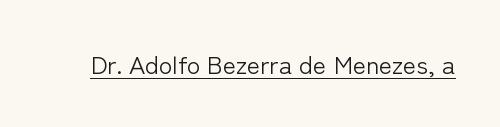
Q: Is the text bold? A: No.
Q: Is the text italic (slanted)? A: No, it is upright.
Q: Is the text underlined? A: Yes.
Q: Is the spacing between letters normal or unusually wide? A: Normal.
